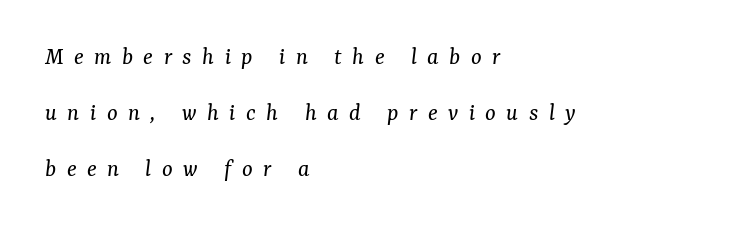
Loosely led — the rows are spread out. The rendering applies a slant to the glyphs. The string is rendered with underlining switched off. Look at the tracking — it's clearly loosened, letters drifting apart. Stroke thickness stays within the range of a standard reading face or lighter. Is the block centered? No — it sits flush against the left margin.
